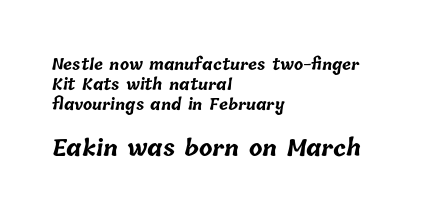
Q: Is the text bold? A: Yes.
Q: Is the text underlined? A: No.
Q: How is the paragraph aligned? A: Left-aligned.
Q: Is the spacing between letters normal or unusually wide? A: Normal.
Q: Is the spacing between lines tight, normal or loose? A: Normal.
Q: Which block of text is set in a larger size, the first (top) or the second (bottom)? A: The second (bottom) one.
